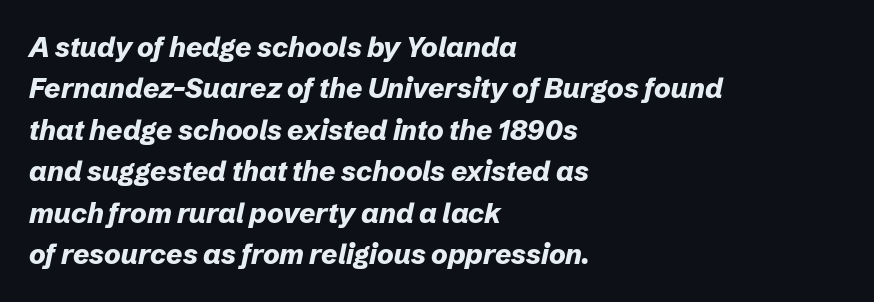
All the whitespace from short lines collects on the right. The passage shown leans; its letterforms are oblique. The passage shown stacks its lines at a standard gap. Here the glyphs are tracked normally, forming tight word shapes. Stroke thickness is high; the sample reads as a true bold.
